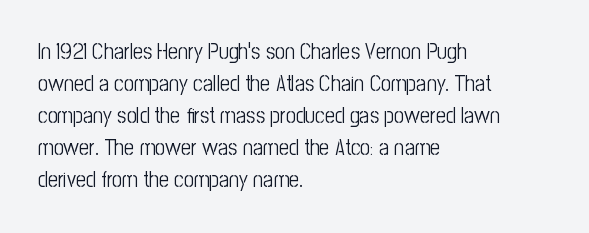
{"italic": "no", "bold": "no", "underline": "no", "align": "left", "line_spacing": "normal", "line_spacing_ratio": 1.46, "letter_spacing": "normal", "letter_spacing_em": 0.0, "glyph_px": 22}
